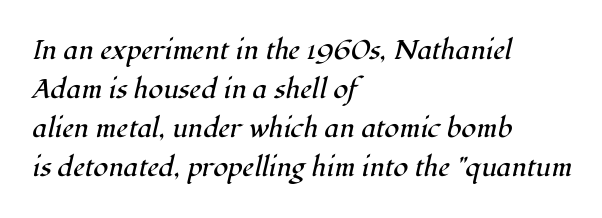
{"italic": "yes", "lean": "right", "slant_degrees": 12, "bold": "no", "underline": "no", "align": "left", "line_spacing": "normal", "line_spacing_ratio": 1.44, "letter_spacing": "normal", "letter_spacing_em": 0.0, "glyph_px": 27}
